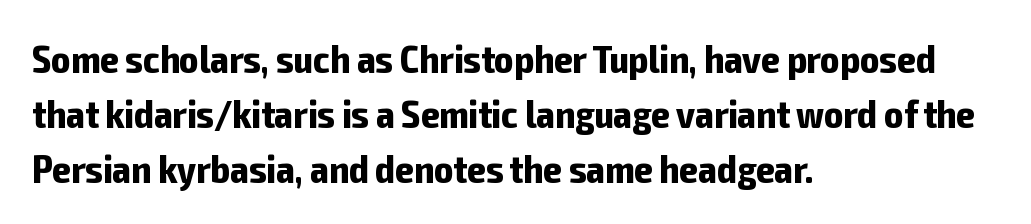
The image shows 40 px bold, condensed sans-serif type, upright; set left-aligned, normal line spacing (1.38x), normal letter spacing, not underlined; low stroke contrast and a medium x-height.
